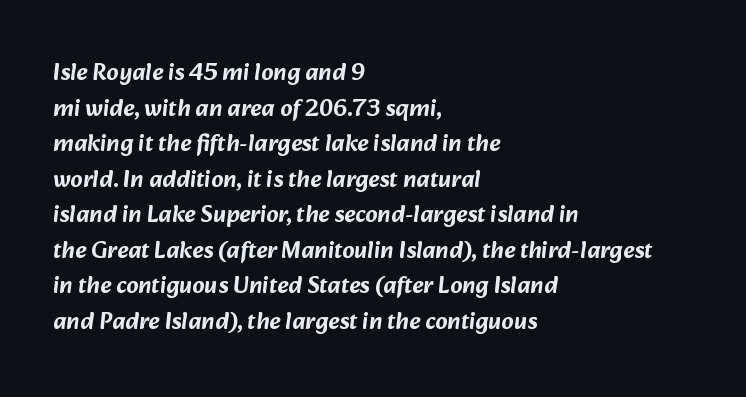
The image shows 24 px text type; set left-aligned, normal line spacing (1.48x), normal letter spacing, not underlined.
